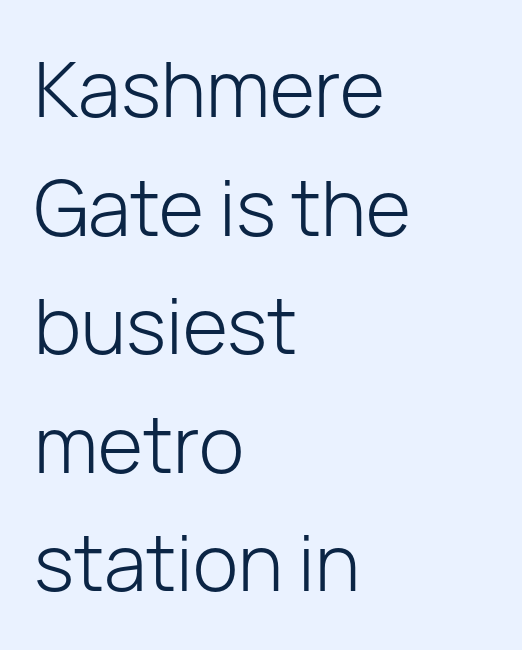
Q: Is the text bold? A: No.
Q: Is the text italic (slanted)? A: No, it is upright.
Q: Is the typeface a serif or a sans-serif typeface? A: Sans-serif.
Q: Is the text underlined? A: No.
Q: How is the paragraph aligned? A: Left-aligned.
Q: Is the spacing between letters normal or unusually wide? A: Normal.
Q: Is the spacing between lines tight, normal or loose? A: Normal.
Q: Width (condensed, normal, or wide)? A: Normal.
Q: Stroke contrast? A: Low.
Q: x-height? A: Medium.
Q: Monospaced? A: No.
